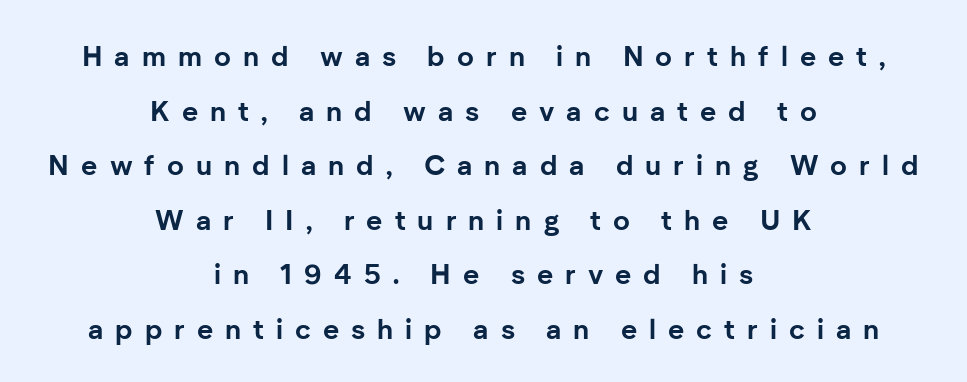
{"serif": "no", "italic": "no", "bold": "yes", "weight": "bold", "width": "normal", "stroke_contrast": "low", "x_height": "medium", "monospaced": "no", "underline": "no", "align": "center", "line_spacing": "loose", "line_spacing_ratio": 1.95, "letter_spacing": "wide", "letter_spacing_em": 0.43, "glyph_px": 28}
